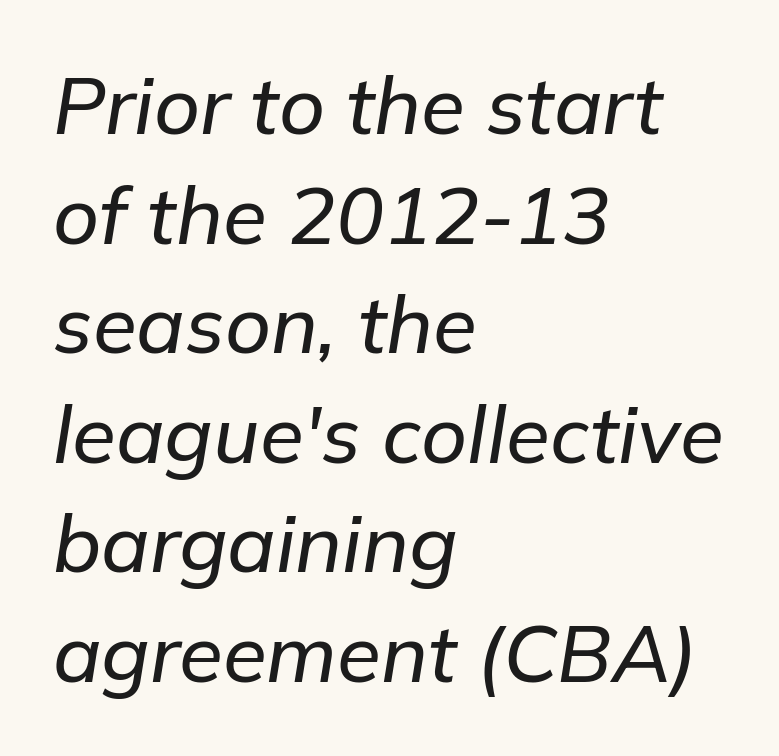
Q: Is the text italic (slanted)? A: Yes, it leans right by about 9 degrees.
Q: Is the text underlined? A: No.
Q: How is the paragraph aligned? A: Left-aligned.
Q: Is the spacing between letters normal or unusually wide? A: Normal.
Q: Is the spacing between lines tight, normal or loose? A: Normal.
Q: Width (condensed, normal, or wide)? A: Normal.
Q: Stroke contrast? A: Low.
Q: x-height? A: Medium.
Q: Monospaced? A: No.
